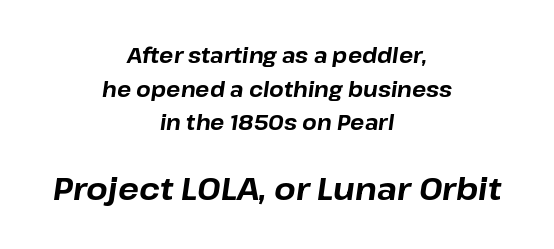
{"italic": "yes", "lean": "right", "slant_degrees": 8, "bold": "yes", "weight": "bold", "width": "normal", "stroke_contrast": "low", "x_height": "medium", "monospaced": "no", "underline": "no", "align": "center", "line_spacing": "normal", "line_spacing_ratio": 1.6, "letter_spacing": "normal", "letter_spacing_em": 0.0, "larger_block": "second", "size_ratio": 1.48, "glyph_px": 31}
